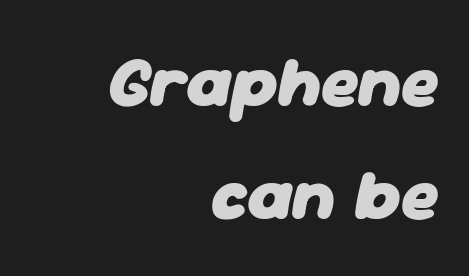
{"italic": "yes", "lean": "right", "slant_degrees": 11, "bold": "yes", "weight": "heavy", "width": "normal", "stroke_contrast": "low", "x_height": "medium", "monospaced": "no", "underline": "no", "align": "right", "line_spacing": "normal", "line_spacing_ratio": 1.57, "letter_spacing": "normal", "letter_spacing_em": 0.0, "glyph_px": 72}
